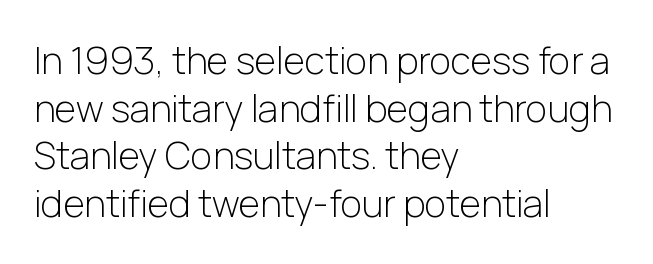
The image shows 37 px light sans-serif type, upright; set left-aligned, normal line spacing (1.29x), normal letter spacing, not underlined; low stroke contrast and a medium x-height.
